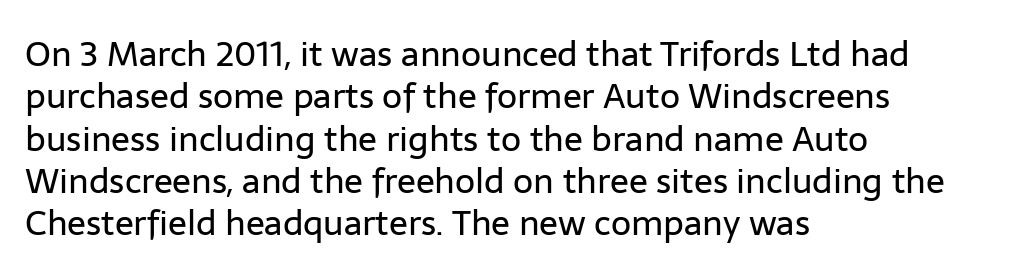
This sample uses plain, unmodified letter spacing. The passage is arranged the way most books set body copy — flush left. Weight: in the light-to-regular range. A typesetter would call this proportional, since set widths differ per character. Vertical strokes here are truly vertical. Nothing sits at the stroke ends, so this counts as sans-serif.
